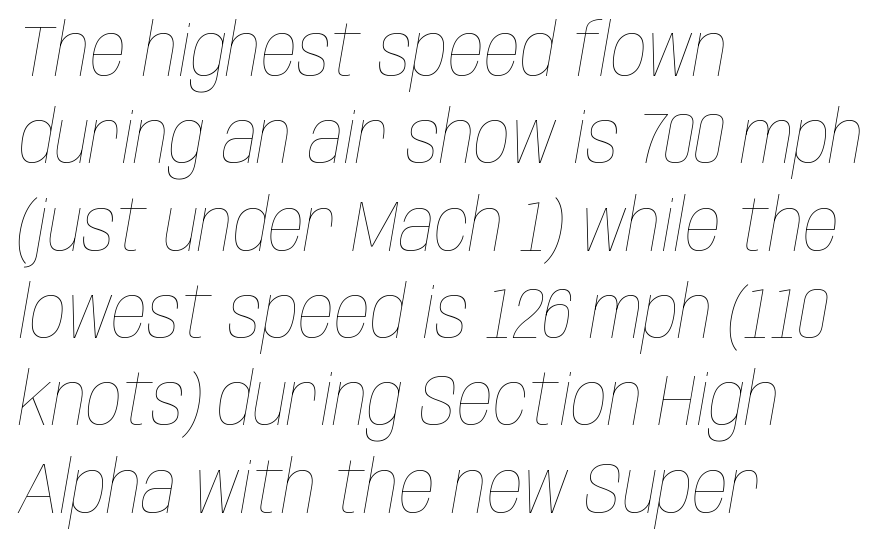
{"italic": "yes", "lean": "right", "slant_degrees": 10, "bold": "no", "weight": "thin", "width": "condensed", "stroke_contrast": "low", "x_height": "large", "monospaced": "no", "underline": "no", "align": "left", "line_spacing_ratio": 1.23, "letter_spacing": "normal", "letter_spacing_em": 0.0, "glyph_px": 71}
